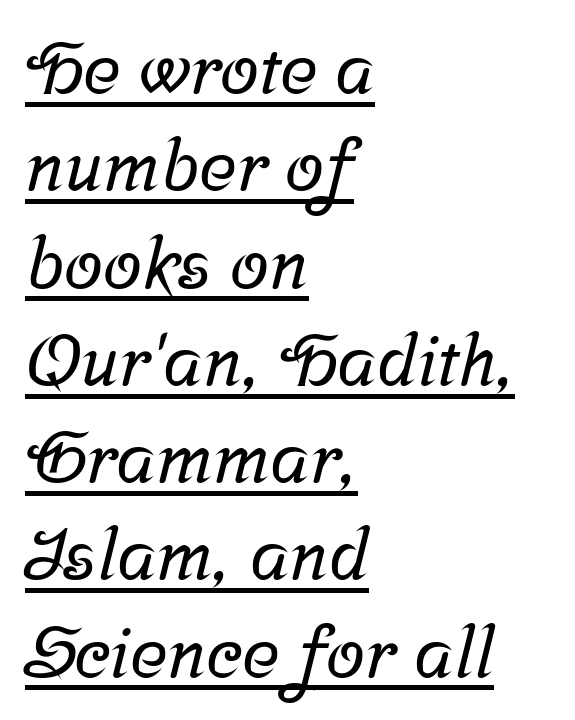
The image shows 71 px text type; set left-aligned, normal line spacing (1.37x), normal letter spacing, underlined; low stroke contrast and a medium x-height.
